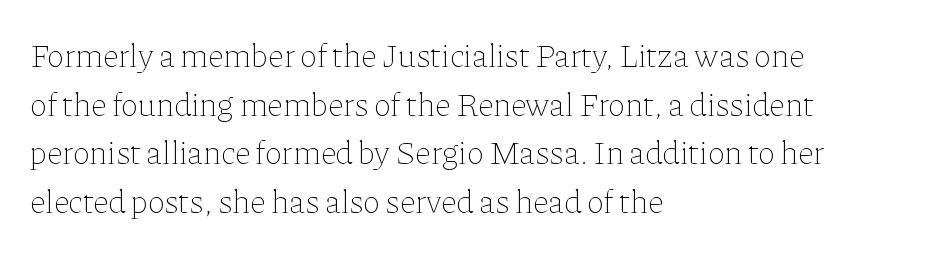
Q: Is the text bold? A: No.
Q: Is the text italic (slanted)? A: No, it is upright.
Q: Is the text underlined? A: No.
Q: How is the paragraph aligned? A: Left-aligned.
Q: Is the spacing between letters normal or unusually wide? A: Normal.
Q: Is the spacing between lines tight, normal or loose? A: Normal.
Q: Width (condensed, normal, or wide)? A: Normal.
Q: Stroke contrast? A: Low.
Q: x-height? A: Medium.
Q: Monospaced? A: No.
